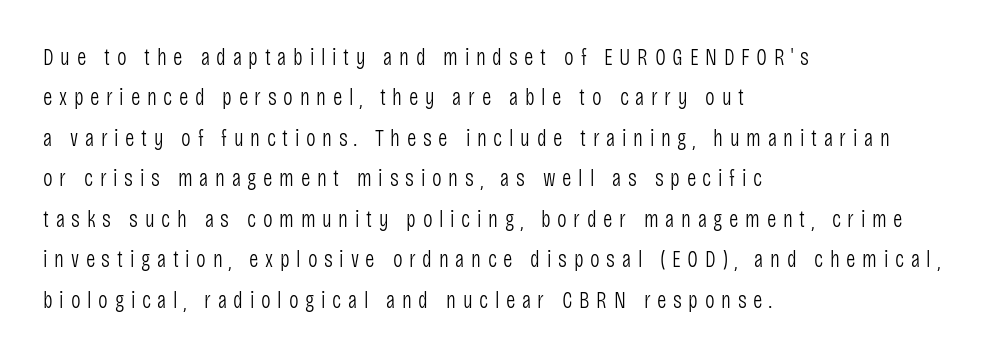
Q: Is the text bold? A: No.
Q: Is the text italic (slanted)? A: No, it is upright.
Q: Is the text underlined? A: No.
Q: How is the paragraph aligned? A: Left-aligned.
Q: Is the spacing between letters normal or unusually wide? A: Unusually wide.
